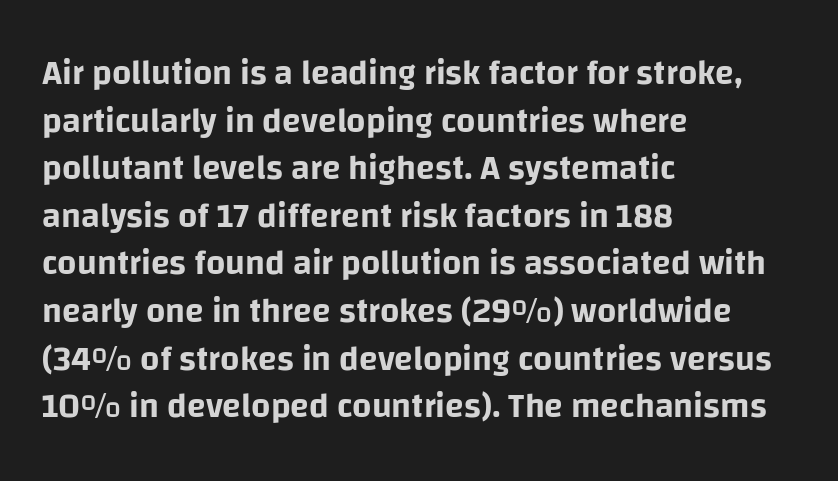
Q: Is the text italic (slanted)? A: No, it is upright.
Q: Is the typeface a serif or a sans-serif typeface? A: Sans-serif.
Q: Is the text underlined? A: No.
Q: How is the paragraph aligned? A: Left-aligned.
Q: Is the spacing between letters normal or unusually wide? A: Normal.
Q: Is the spacing between lines tight, normal or loose? A: Normal.
Q: Width (condensed, normal, or wide)? A: Normal.
Q: Stroke contrast? A: Low.
Q: x-height? A: Large.
Q: Monospaced? A: No.
